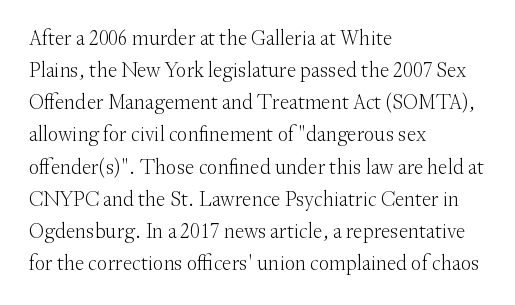
Is the block centered? No — it sits flush against the left margin. Honestly, the row spacing looks completely unremarkable. Check under the words: just untouched page. Ascenders rise straight up at ninety degrees. Nobody touched the tracking dial on this one.
